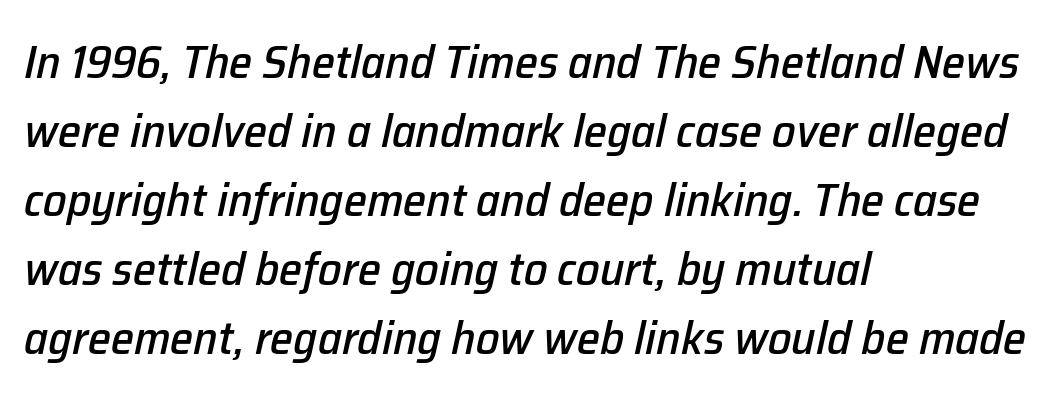
Q: Is the text italic (slanted)? A: Yes, it leans right by about 12 degrees.
Q: Is the text underlined? A: No.
Q: How is the paragraph aligned? A: Left-aligned.
Q: Is the spacing between letters normal or unusually wide? A: Normal.
Q: Is the spacing between lines tight, normal or loose? A: Normal.
Q: Width (condensed, normal, or wide)? A: Normal.
Q: Stroke contrast? A: Low.
Q: x-height? A: Medium.
Q: Monospaced? A: No.
